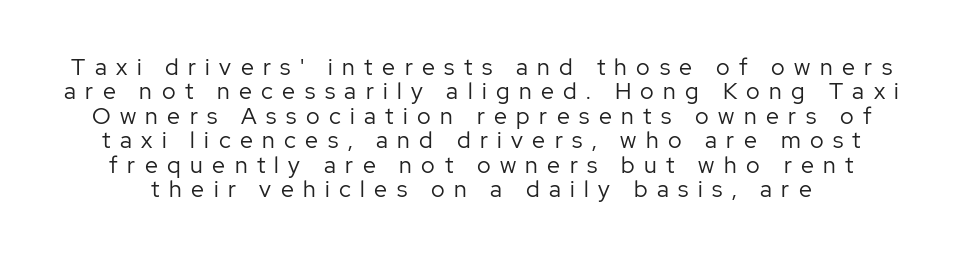
Q: Is the text bold? A: No.
Q: Is the text italic (slanted)? A: No, it is upright.
Q: Is the text underlined? A: No.
Q: Is the spacing between letters normal or unusually wide? A: Unusually wide.
Q: Is the spacing between lines tight, normal or loose? A: Tight.
